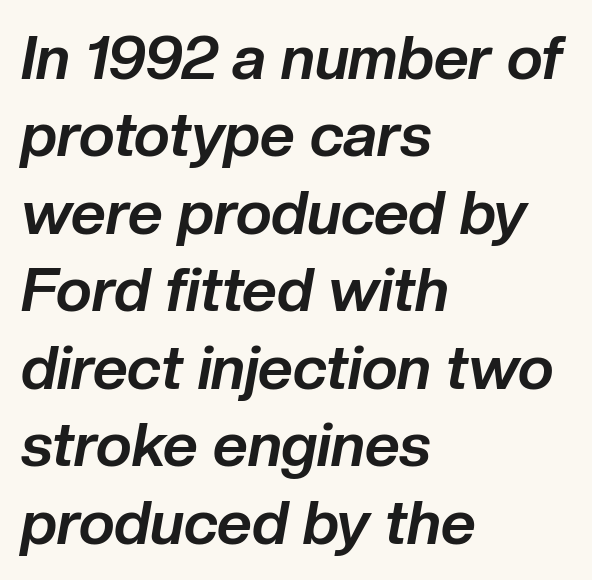
Q: Is the text bold? A: Yes.
Q: Is the text italic (slanted)? A: Yes, it leans right by about 10 degrees.
Q: Is the text underlined? A: No.
Q: How is the paragraph aligned? A: Left-aligned.
Q: Is the spacing between letters normal or unusually wide? A: Normal.
Q: Is the spacing between lines tight, normal or loose? A: Normal.
Q: Width (condensed, normal, or wide)? A: Normal.
Q: Stroke contrast? A: Low.
Q: x-height? A: Medium.
Q: Monospaced? A: No.
